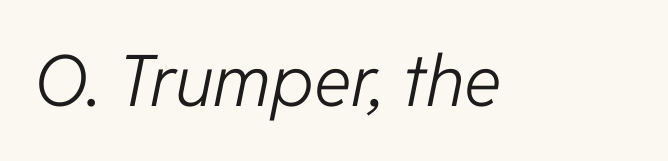
Q: Is the text bold? A: No.
Q: Is the text italic (slanted)? A: Yes, it leans right by about 11 degrees.
Q: Is the text underlined? A: No.
Q: Is the spacing between letters normal or unusually wide? A: Normal.
Q: Width (condensed, normal, or wide)? A: Normal.
Q: Stroke contrast? A: Low.
Q: x-height? A: Medium.
Q: Monospaced? A: No.
